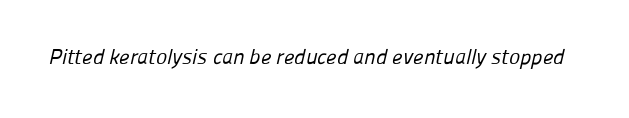
Students, note that the glyphs here touch the page at normal intervals. The typesetting does not lean heavy: it is not bold. Descender tails drop into unmarked territory.
